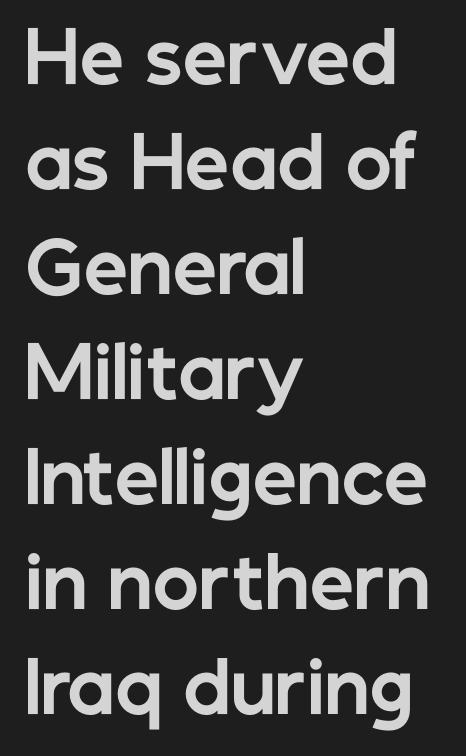
Letterform terminals end flat and unadorned throughout the passage. Glance below the letters and you will spot only blank space. The lettering stays uniformly vertical, giving the passage a roman look. Standard letterfit; no display-style spreading of the glyphs.
